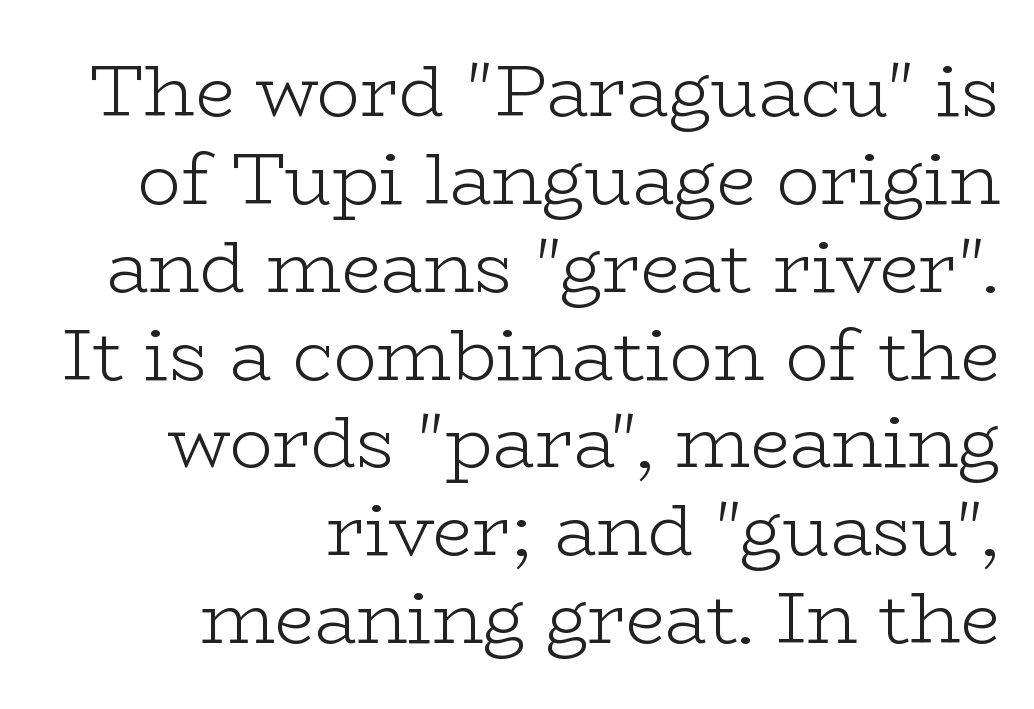
{"serif": "yes", "italic": "no", "bold": "no", "weight": "light", "width": "wide", "stroke_contrast": "low", "x_height": "medium", "monospaced": "no", "underline": "no", "align": "right", "line_spacing_ratio": 1.22, "letter_spacing": "normal", "letter_spacing_em": 0.0, "glyph_px": 72}
